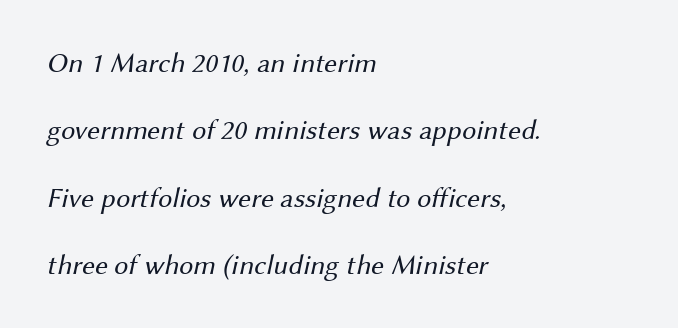
The image shows 28 px regular-weight sans-serif type; set left-aligned, loose line spacing (2.41x), normal letter spacing, not underlined; medium stroke contrast and a medium x-height.
